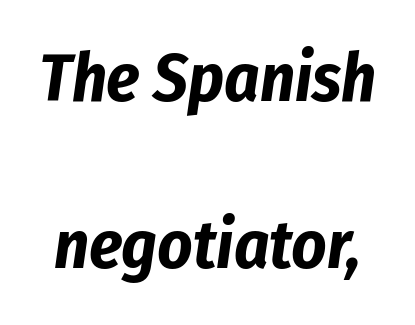
The image shows 68 px bold, condensed type, italic (leaning right); set loose line spacing (2.46x), normal letter spacing, not underlined; low stroke contrast and a medium x-height.
